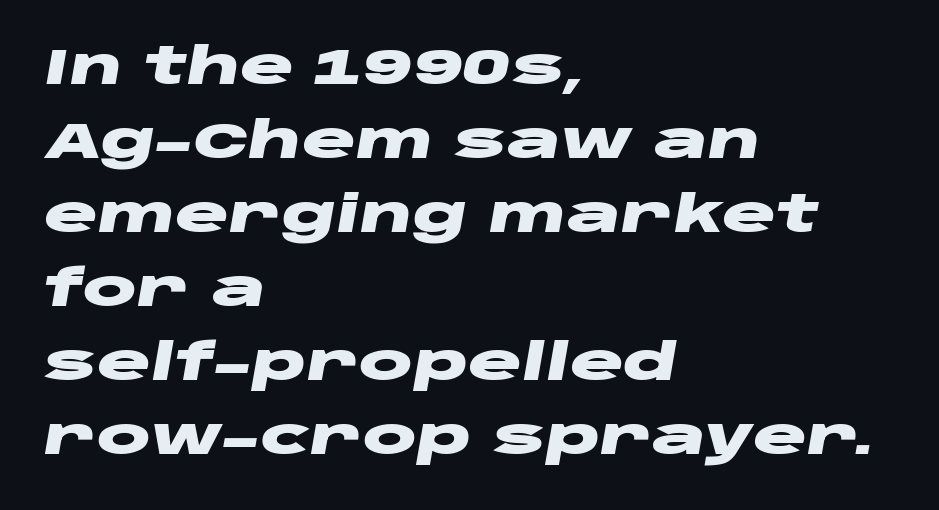
The image shows 50 px heavy, wide type, italic (leaning right); set left-aligned, normal line spacing (1.48x), normal letter spacing, not underlined; low stroke contrast and a large x-height.
